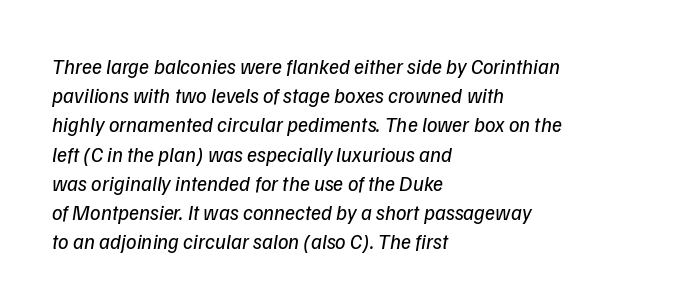
Q: Is the text bold? A: No.
Q: Is the text italic (slanted)? A: Yes, it leans right by about 9 degrees.
Q: Is the text underlined? A: No.
Q: How is the paragraph aligned? A: Left-aligned.
Q: Is the spacing between letters normal or unusually wide? A: Normal.
Q: Is the spacing between lines tight, normal or loose? A: Normal.
